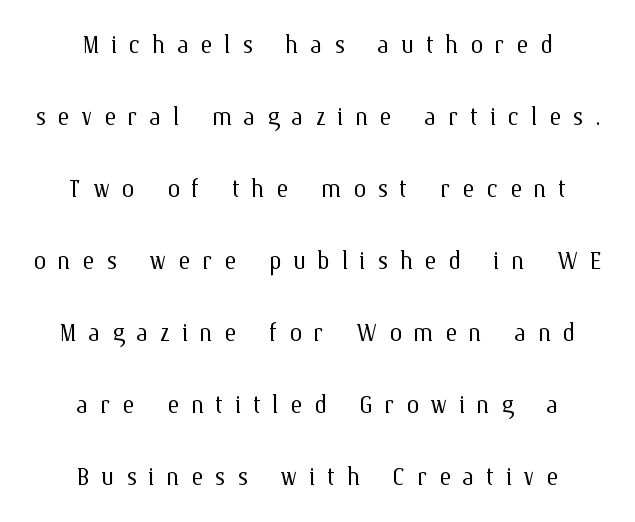
The rendering uses a large line-height, opening up the rows. Ink coverage per letter is moderate at most. Caption: expanded tracking, letters set apart. Do the letters lean? They stand straight. Short and long lines alike share a common midpoint.
